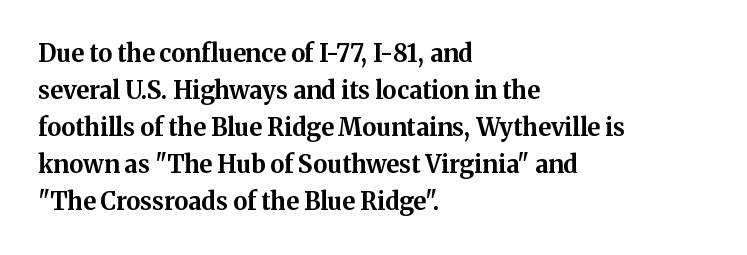
{"italic": "no", "bold": "yes", "underline": "no", "align": "left", "line_spacing": "normal", "line_spacing_ratio": 1.54, "letter_spacing": "normal", "letter_spacing_em": 0.0, "glyph_px": 24}
